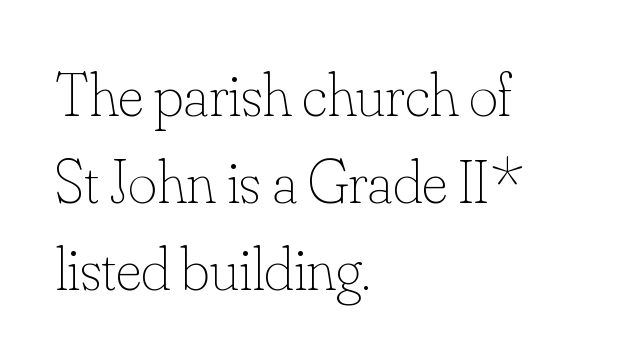
It's the straight-up-and-down kind of type. The cut favours lightness, reaching ordinary text weight at its darkest. Students, observe: this is what conventionally led text looks like. Character widths vary here, with narrow letters taking less room than wide ones. Here the glyphs are tracked normally, forming tight word shapes. This rendering uses left alignment, leaving the right contour irregular.
